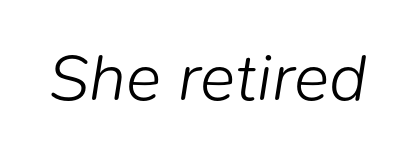
Q: Is the text bold? A: No.
Q: Is the text italic (slanted)? A: Yes, it leans right by about 9 degrees.
Q: Is the text underlined? A: No.
Q: Is the spacing between letters normal or unusually wide? A: Normal.
Q: Width (condensed, normal, or wide)? A: Normal.
Q: Stroke contrast? A: Low.
Q: x-height? A: Medium.
Q: Monospaced? A: No.
